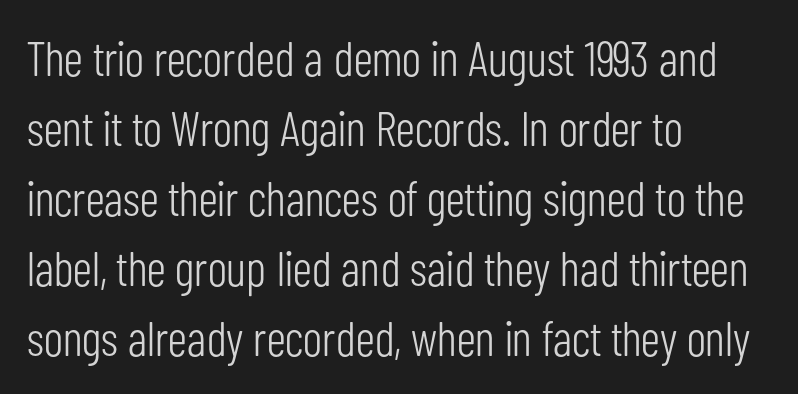
A typesetter would call this proportional, since set widths differ per character. Ascenders rise straight up at ninety degrees. The baseline area is clear. The designer went with a sans here, leaving each stem footless. Is there much room between lines? A standard amount, neither cramped nor airy. A typesetter would call this zero additional tracking.
